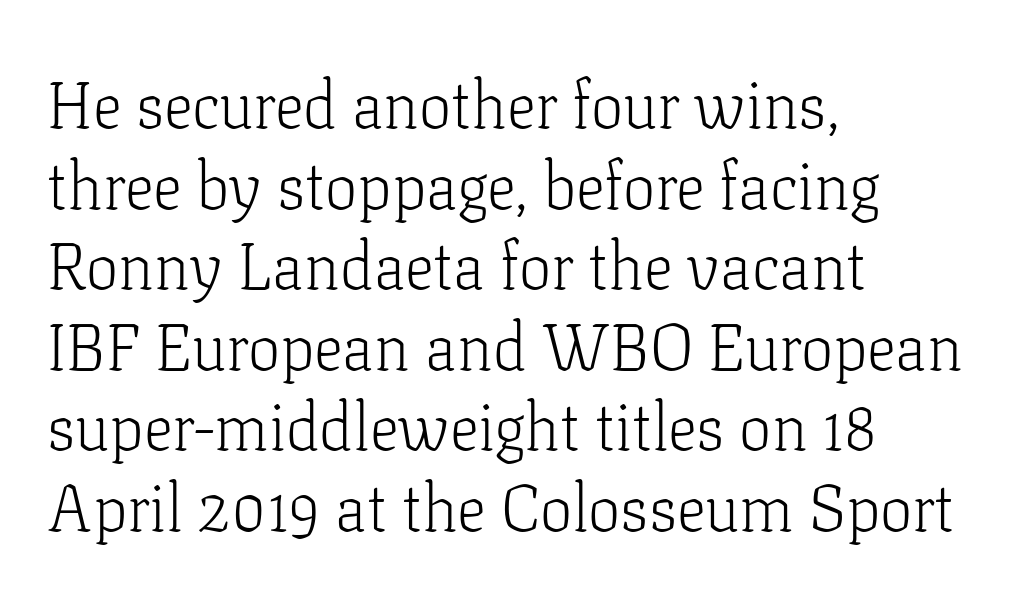
The image shows 65 px light serif type, upright; set left-aligned, line spacing 1.24x, normal letter spacing, not underlined; low stroke contrast and a medium x-height.
